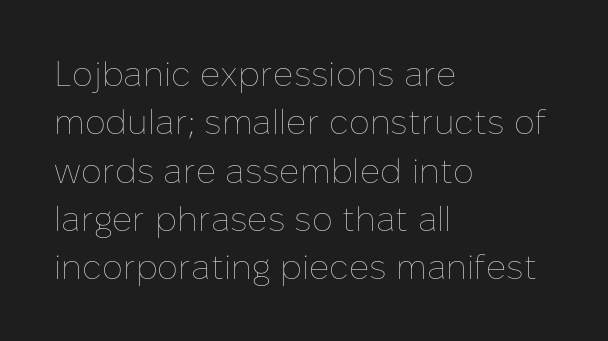
Ink coverage per letter is moderate at most. Character widths vary here, with narrow letters taking less room than wide ones. Check the space under the baseline: it is left empty. The space between consecutive lines is moderate. Posture: straight, roman, zero tilt.
